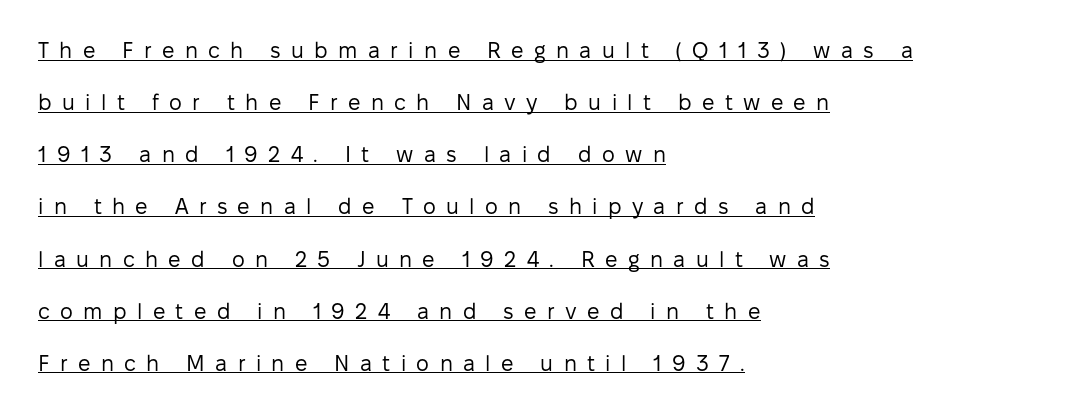
All the whitespace from short lines collects on the right. Rows of type keep a wide berth in the vertical direction. Glance below the letters and you will spot a drawn line. The type is letterspaced generously, with wide tracking.
